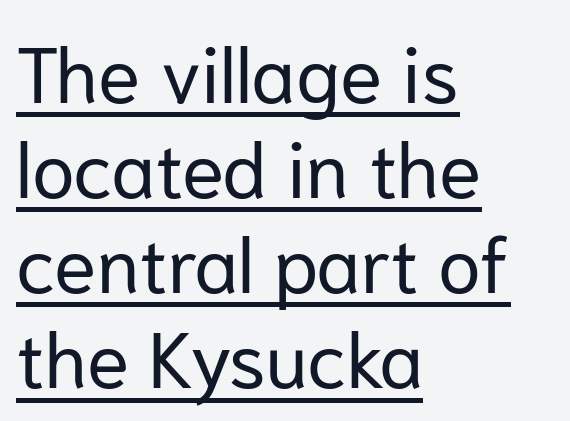
The image shows 78 px regular-weight sans-serif type, upright; set left-aligned, line spacing 1.22x, normal letter spacing, underlined; low stroke contrast and a medium x-height.
